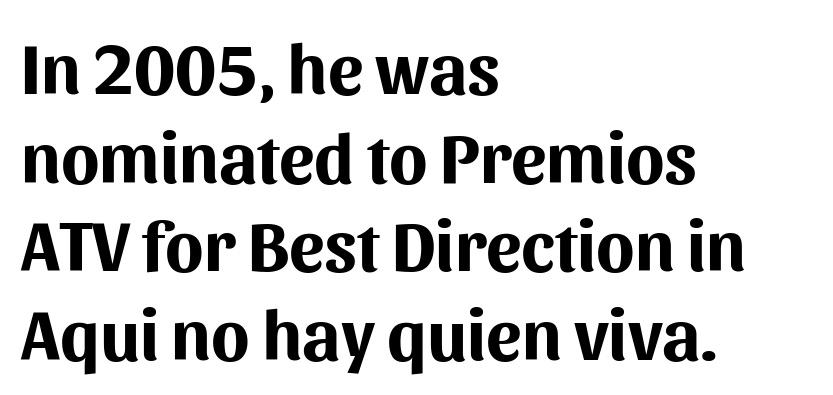
The image shows 71 px bold sans-serif type, upright; set left-aligned, normal line spacing (1.25x), normal letter spacing, not underlined; medium stroke contrast and a medium x-height.
